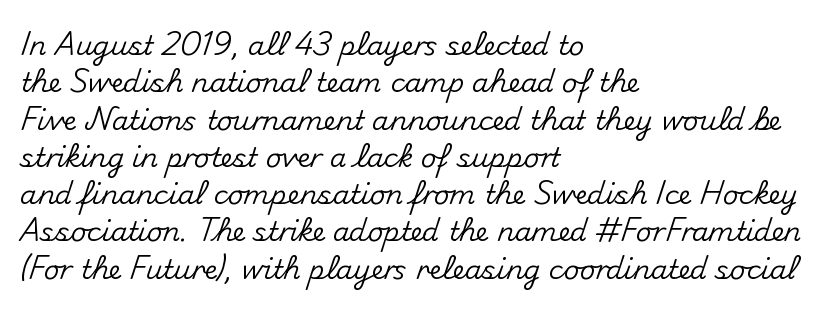
{"underline": "no", "align": "left", "line_spacing": "normal", "line_spacing_ratio": 1.38, "letter_spacing": "normal", "letter_spacing_em": 0.0, "glyph_px": 27}
